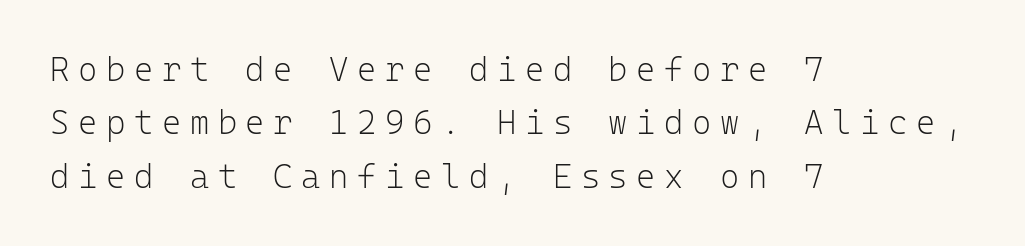
{"serif": "no", "italic": "no", "bold": "no", "weight": "light", "width": "normal", "stroke_contrast": "low", "x_height": "medium", "monospaced": "yes", "underline": "no", "align": "left", "line_spacing": "normal", "line_spacing_ratio": 1.62, "letter_spacing": "wide", "letter_spacing_em": 0.26, "glyph_px": 33}
